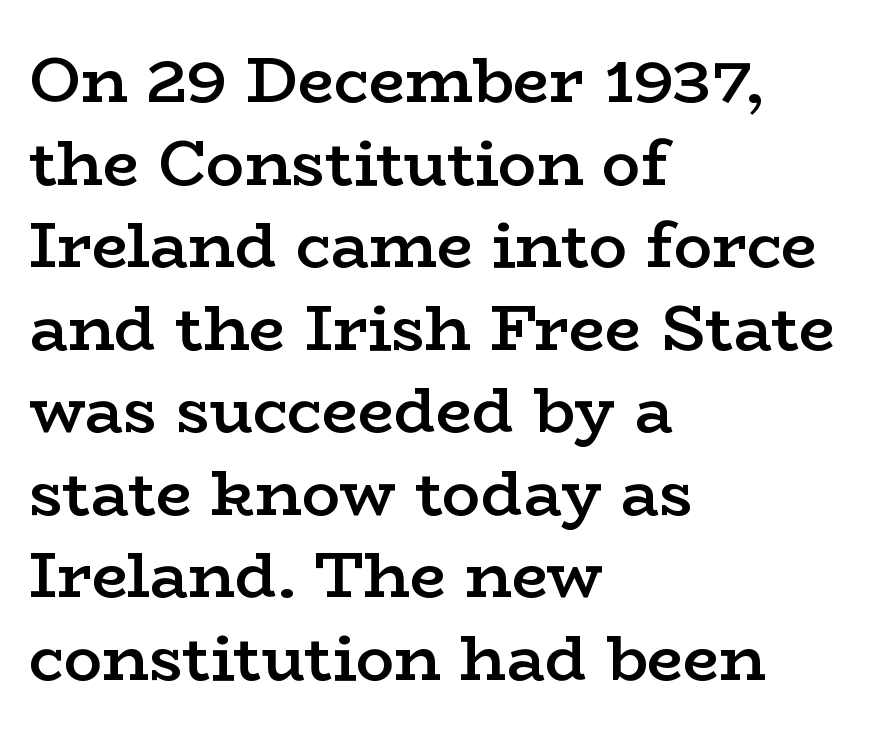
{"serif": "yes", "italic": "no", "bold": "semi", "weight": "semibold", "width": "wide", "stroke_contrast": "low", "x_height": "medium", "monospaced": "no", "underline": "no", "align": "left", "line_spacing": "normal", "line_spacing_ratio": 1.29, "letter_spacing": "normal", "letter_spacing_em": 0.0, "glyph_px": 64}
